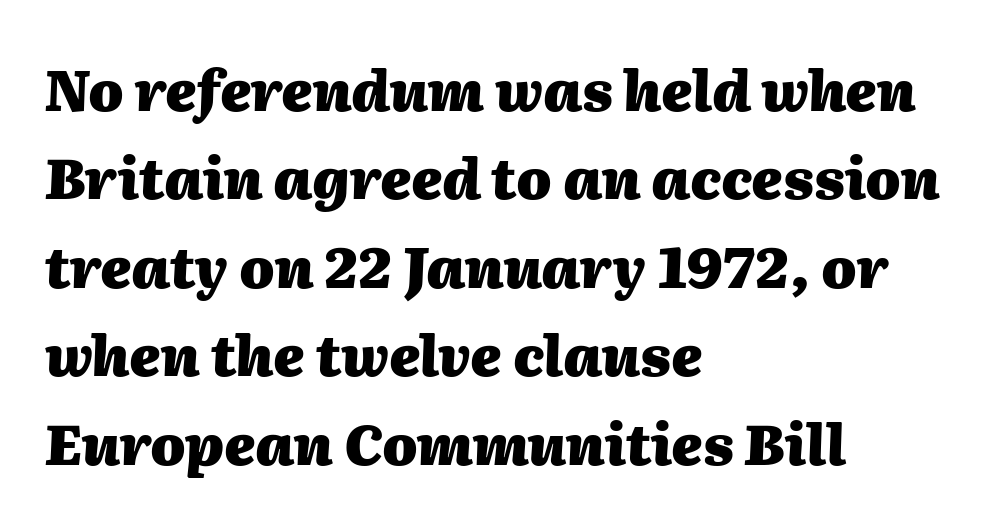
{"italic": "yes", "lean": "right", "slant_degrees": 2, "bold": "yes", "weight": "heavy", "width": "normal", "stroke_contrast": "medium", "x_height": "medium", "monospaced": "no", "underline": "no", "align": "left", "line_spacing": "normal", "line_spacing_ratio": 1.58, "letter_spacing": "normal", "letter_spacing_em": 0.0, "glyph_px": 56}
